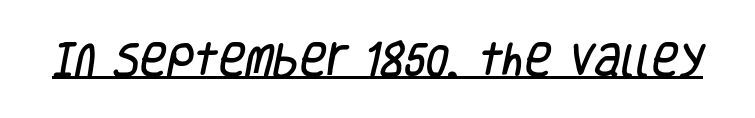
Q: Is the typeface a serif or a sans-serif typeface? A: Sans-serif.
Q: Is the text underlined? A: Yes.
Q: Is the spacing between letters normal or unusually wide? A: Normal.
Q: Width (condensed, normal, or wide)? A: Condensed.
Q: Stroke contrast? A: Low.
Q: x-height? A: Large.
Q: Monospaced? A: No.
